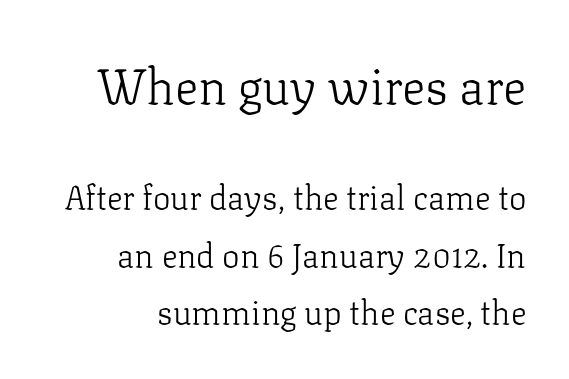
The image shows 49 px light serif type, upright; set right-aligned, line spacing 1.75x, normal letter spacing, not underlined; the first (top) block is 1.48x larger; low stroke contrast and a medium x-height.
